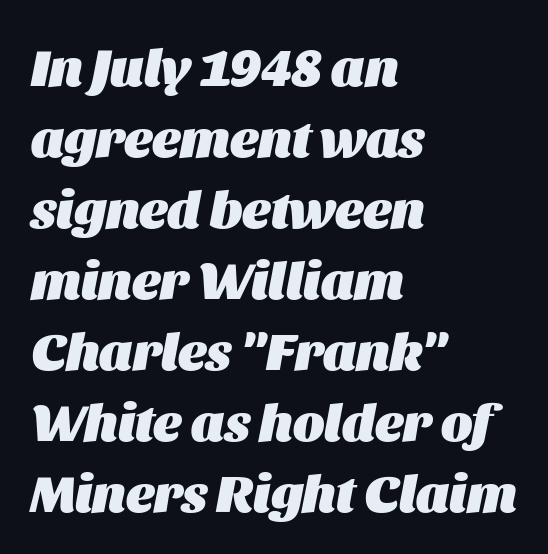
Q: Is the text bold? A: Yes.
Q: Is the text italic (slanted)? A: Yes, it leans right by about 11 degrees.
Q: Is the text underlined? A: No.
Q: How is the paragraph aligned? A: Left-aligned.
Q: Is the spacing between letters normal or unusually wide? A: Normal.
Q: Is the spacing between lines tight, normal or loose? A: Normal.
Q: Width (condensed, normal, or wide)? A: Normal.
Q: Stroke contrast? A: Medium.
Q: x-height? A: Large.
Q: Monospaced? A: No.
